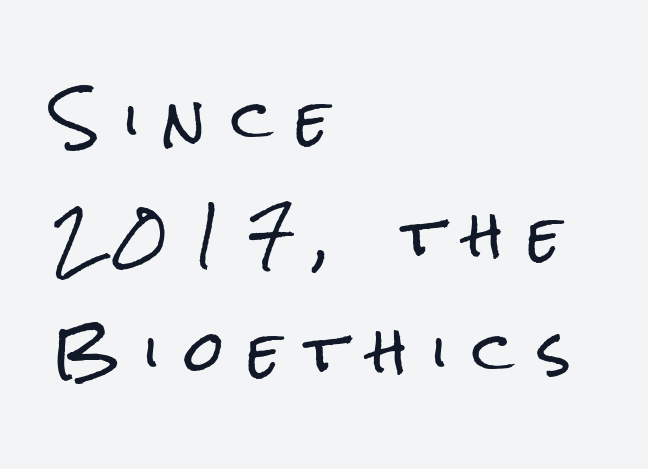
{"serif": "no", "italic": "no", "width": "condensed", "stroke_contrast": "low", "x_height": "medium", "monospaced": "no", "underline": "no", "align": "left", "line_spacing": "loose", "line_spacing_ratio": 2.07, "letter_spacing": "wide", "letter_spacing_em": 0.44, "glyph_px": 56}
